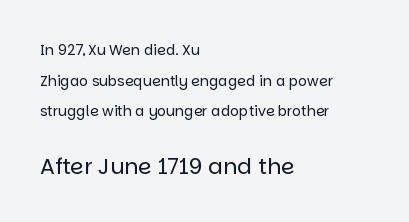
{"italic": "no", "bold": "no", "underline": "no", "align": "left", "line_spacing": "loose", "line_spacing_ratio": 2.19, "letter_spacing": "normal", "letter_spacing_em": 0.0, "larger_block": "second", "size_ratio": 1.57, "glyph_px": 22}
